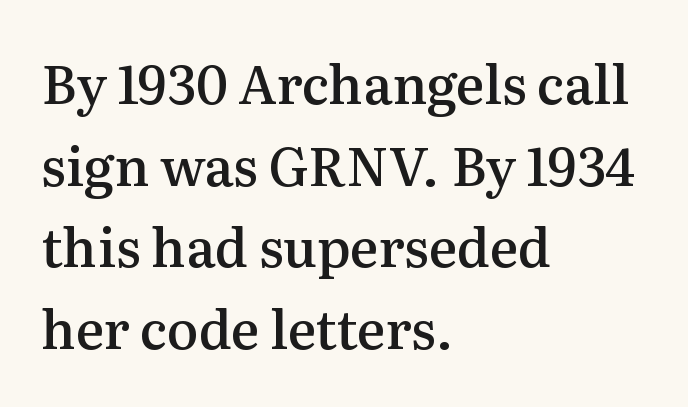
These lines are set flush left with a ragged right edge. Each letter's strokes conclude with small projecting serifs. Horizontal bands of white between lines are of average thickness. The rendering uses a semibold face; strokes are thickened but not to full bold. A typesetter would mark this as roman, not italic. This sample has the flowing, uneven cadence of proportional lettering.
